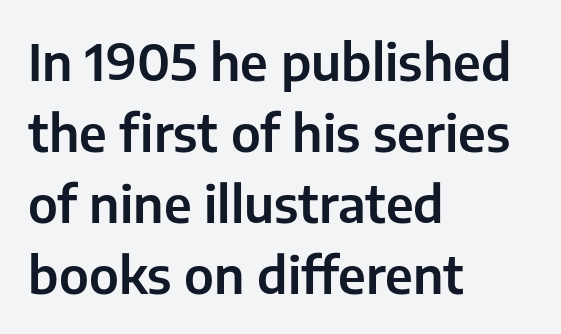
If you measured baseline to baseline, you'd find a middling distance. Alignment: flush left. Looks like regular typesetting: each glyph gets only the width it needs. The lettering holds an erect, upright posture throughout. The tracking reads as untouched default to a designer's eye.
